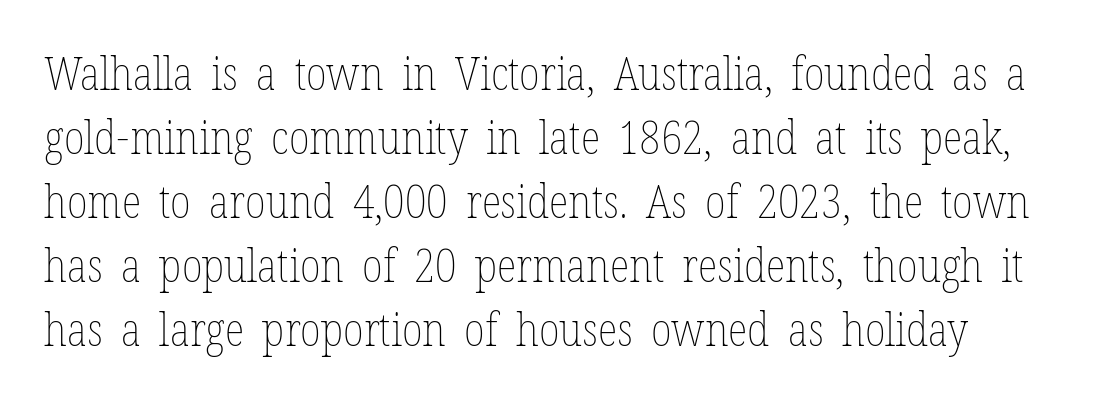
{"italic": "no", "bold": "no", "weight": "thin", "width": "condensed", "stroke_contrast": "low", "x_height": "medium", "monospaced": "no", "underline": "no", "line_spacing": "normal", "line_spacing_ratio": 1.39, "letter_spacing": "normal", "letter_spacing_em": 0.0, "glyph_px": 46}
